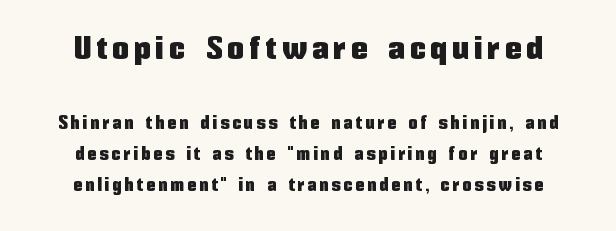
Plain, unruled lines of type. The designer gave the opening block more size than the closing block. Type style note: lacks serifs. The specimen reads as upright at a glance.
